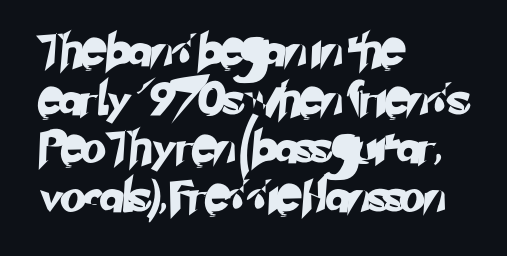
{"serif": "no", "width": "normal", "stroke_contrast": "low", "x_height": "small", "monospaced": "no", "underline": "no", "align": "left", "line_spacing": "normal", "line_spacing_ratio": 1.47, "letter_spacing": "normal", "letter_spacing_em": 0.0, "glyph_px": 33}
